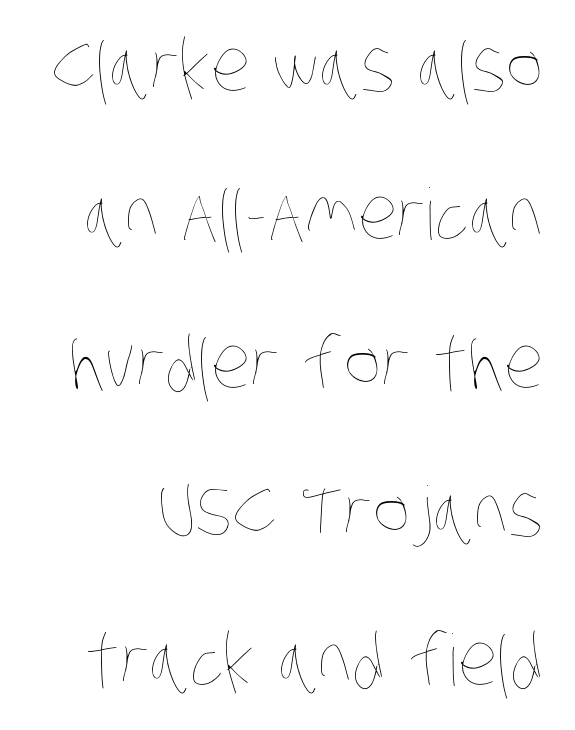
The image shows 71 px thin, condensed type; set loose line spacing (2.09x), normal letter spacing, not underlined; low stroke contrast and a large x-height.
